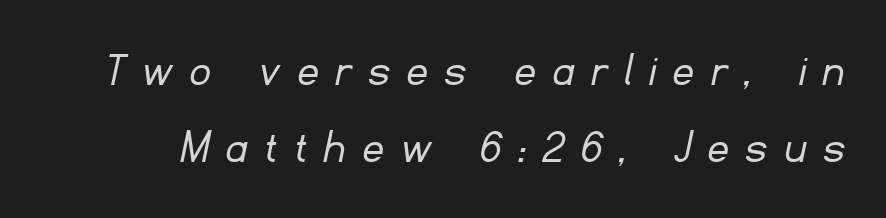
{"serif": "no", "bold": "no", "weight": "light", "width": "normal", "stroke_contrast": "low", "x_height": "small", "monospaced": "no", "underline": "no", "line_spacing": "normal", "line_spacing_ratio": 1.54, "letter_spacing": "wide", "letter_spacing_em": 0.36, "glyph_px": 50}
